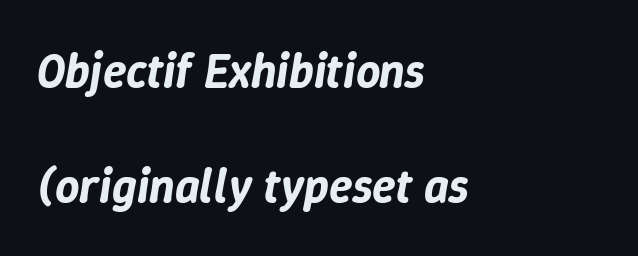
{"italic": "yes", "lean": "right", "slant_degrees": 9, "width": "normal", "stroke_contrast": "low", "x_height": "medium", "monospaced": "no", "underline": "no", "align": "left", "line_spacing": "loose", "line_spacing_ratio": 2.39, "letter_spacing": "normal", "letter_spacing_em": 0.0, "glyph_px": 48}
